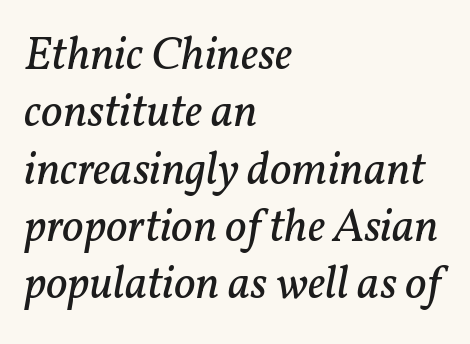
The image shows 47 px regular-weight serif type, italic (leaning right); set left-aligned, line spacing 1.22x, normal letter spacing, not underlined; low stroke contrast and a medium x-height.
